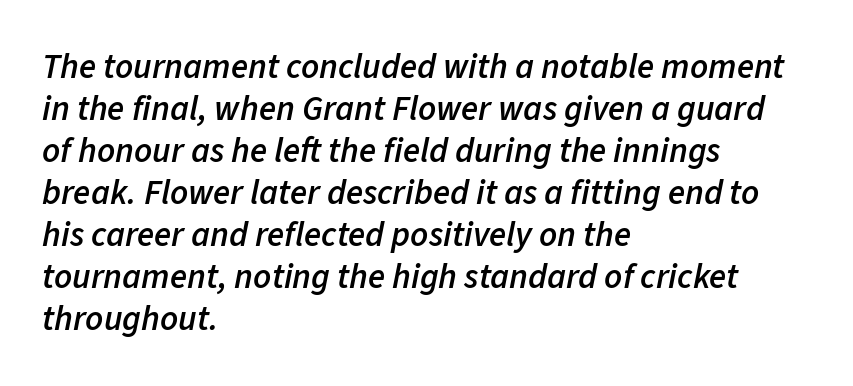
Q: Is the text bold? A: Semi-bold.
Q: Is the text italic (slanted)? A: Yes, it leans right by about 11 degrees.
Q: Is the text underlined? A: No.
Q: How is the paragraph aligned? A: Left-aligned.
Q: Is the spacing between letters normal or unusually wide? A: Normal.
Q: Width (condensed, normal, or wide)? A: Normal.
Q: Stroke contrast? A: Low.
Q: x-height? A: Medium.
Q: Monospaced? A: No.
